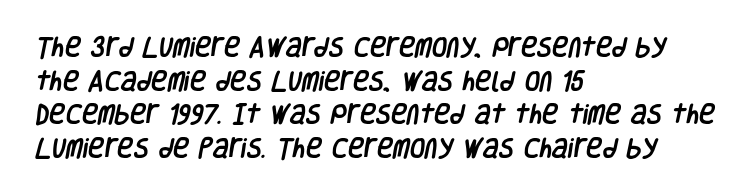
The tracking reads as untouched default to a designer's eye. Rule under the text: the space is simply empty. Leftover space on each line is placed entirely after the last word. The vertical gap from one line to the next is medium.
